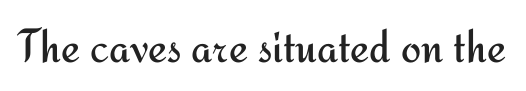
Q: Is the text bold? A: No.
Q: Is the text italic (slanted)? A: No, it is upright.
Q: Is the typeface a serif or a sans-serif typeface? A: Sans-serif.
Q: Is the text underlined? A: No.
Q: Is the spacing between letters normal or unusually wide? A: Normal.
Q: Width (condensed, normal, or wide)? A: Normal.
Q: Stroke contrast? A: Medium.
Q: x-height? A: Small.
Q: Monospaced? A: No.
